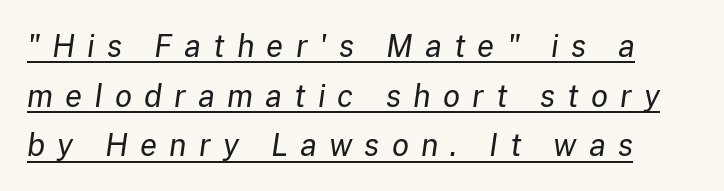
{"italic": "yes", "lean": "right", "slant_degrees": 8, "bold": "no", "weight": "regular", "width": "normal", "stroke_contrast": "low", "x_height": "medium", "monospaced": "no", "underline": "yes", "line_spacing": "normal", "line_spacing_ratio": 1.6, "letter_spacing": "wide", "letter_spacing_em": 0.39, "glyph_px": 31}
